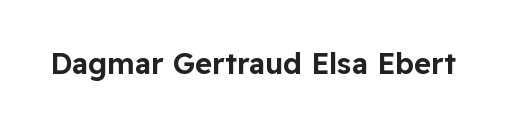
The letterforms sit shoulder to shoulder at normal distance. Vertical strokes here are truly vertical. Proportional: the letters do not fall into vertical columns. The specimen omits any rule beneath the text block's lines. Typographically, this falls in the sans-serif category.
